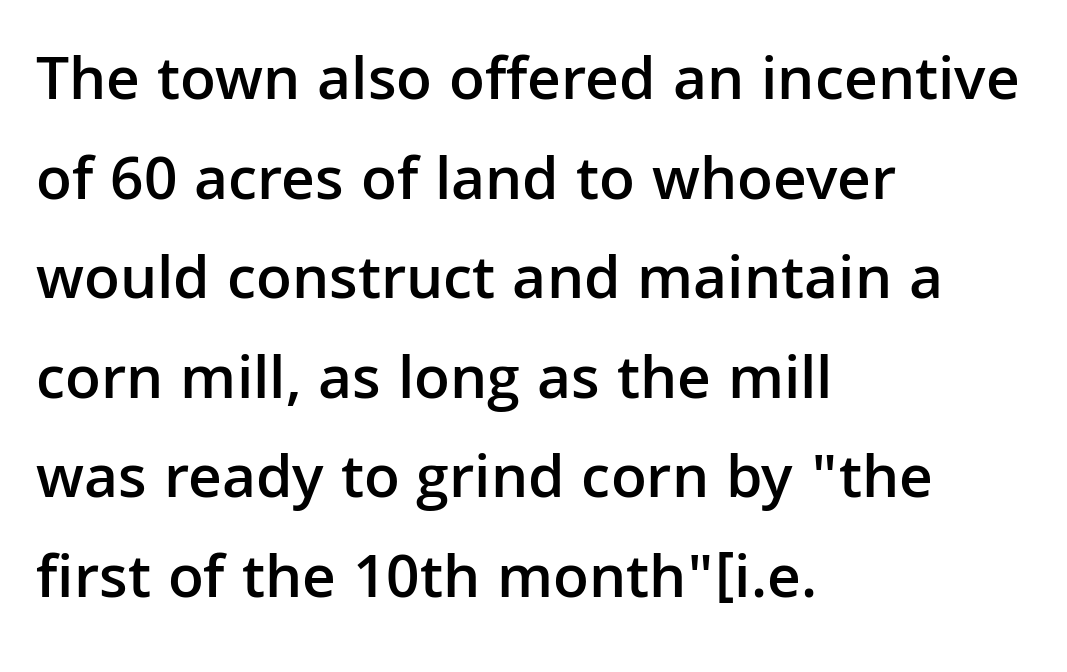
Tracking value appears to be zero — textbook default spacing. The face used here is proportionally spaced, like ordinary book or web type. The glyphs in this specimen are sans serif. The strip under each line holds only bare page. How would I describe the line gaps? Plain and ordinary.
